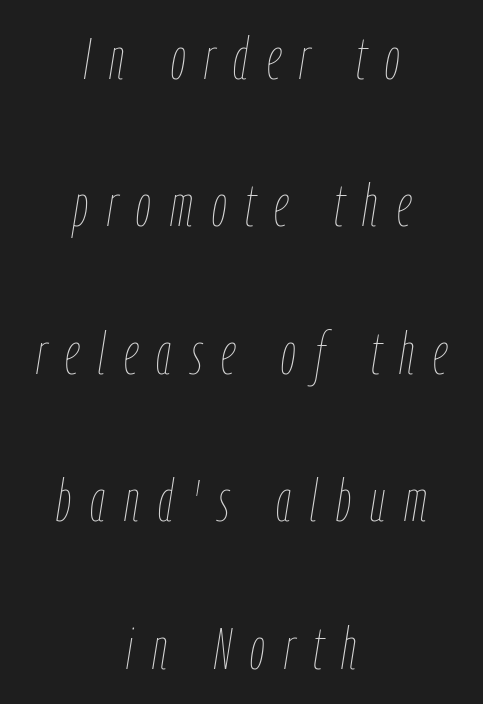
Q: Is the text bold? A: No.
Q: Is the text italic (slanted)? A: Yes, it leans right by about 9 degrees.
Q: Is the text underlined? A: No.
Q: How is the paragraph aligned? A: Centered.
Q: Is the spacing between letters normal or unusually wide? A: Unusually wide.
Q: Is the spacing between lines tight, normal or loose? A: Loose.
Q: Width (condensed, normal, or wide)? A: Condensed.
Q: Stroke contrast? A: Low.
Q: x-height? A: Medium.
Q: Monospaced? A: No.
